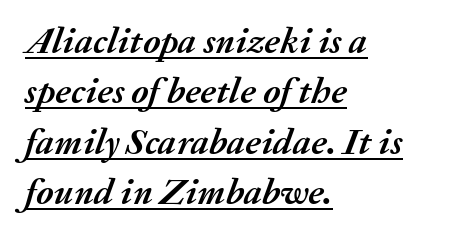
The strokes are fattened all the way to bold. An italicized treatment has been applied to the whole sample. This sample is left-justified, so line endings fall wherever the words run out. Do the characters align in a grid? No, the font is proportional. The rendering uses a moderate line-height, typical for paragraphs. No extra tracking has been applied to these lines.
